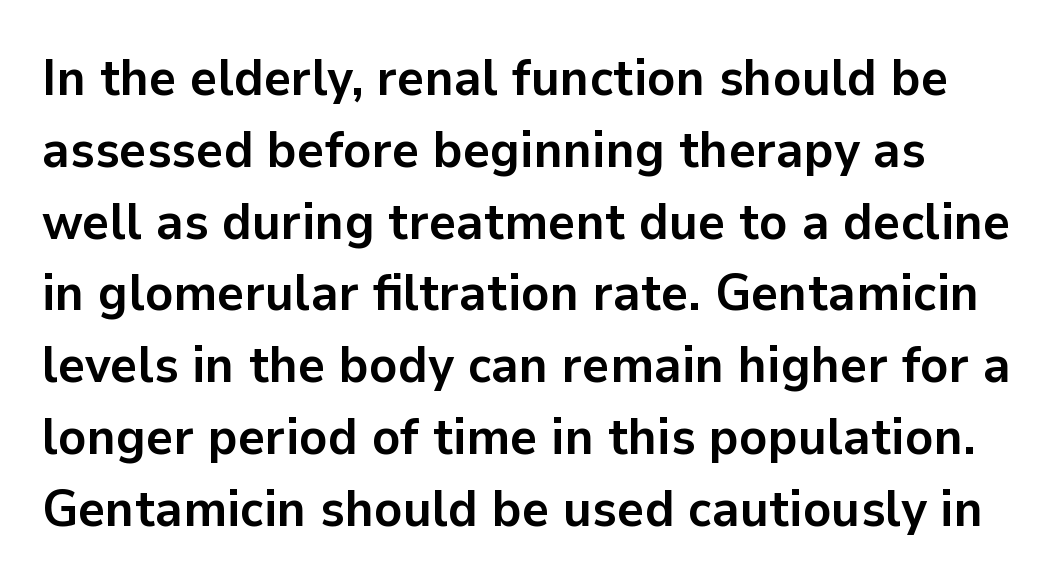
The image shows 52 px semibold sans-serif type, upright; set normal line spacing (1.38x), normal letter spacing, not underlined; low stroke contrast and a medium x-height.
